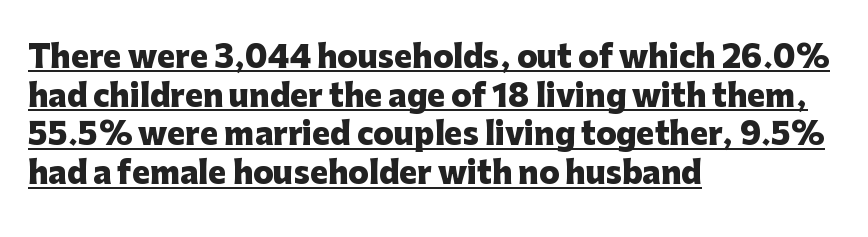
Q: Is the text bold? A: Yes.
Q: Is the text italic (slanted)? A: No, it is upright.
Q: Is the typeface a serif or a sans-serif typeface? A: Sans-serif.
Q: Is the text underlined? A: Yes.
Q: How is the paragraph aligned? A: Left-aligned.
Q: Is the spacing between letters normal or unusually wide? A: Normal.
Q: Is the spacing between lines tight, normal or loose? A: Normal.
Q: Width (condensed, normal, or wide)? A: Normal.
Q: Stroke contrast? A: Low.
Q: x-height? A: Medium.
Q: Monospaced? A: No.
